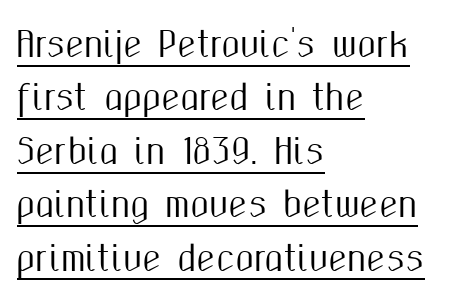
Evenly set lines give the paragraph a standard silhouette. This rendering uses left alignment, leaving the right contour irregular. Character widths vary here, with narrow letters taking less room than wide ones. Standard letterfit; no display-style spreading of the glyphs.
